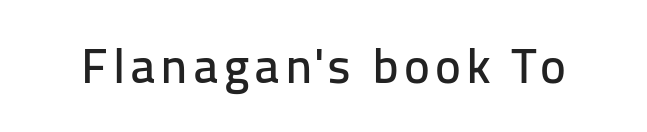
{"serif": "no", "italic": "no", "width": "normal", "stroke_contrast": "low", "x_height": "medium", "monospaced": "no", "underline": "no", "glyph_px": 49}
